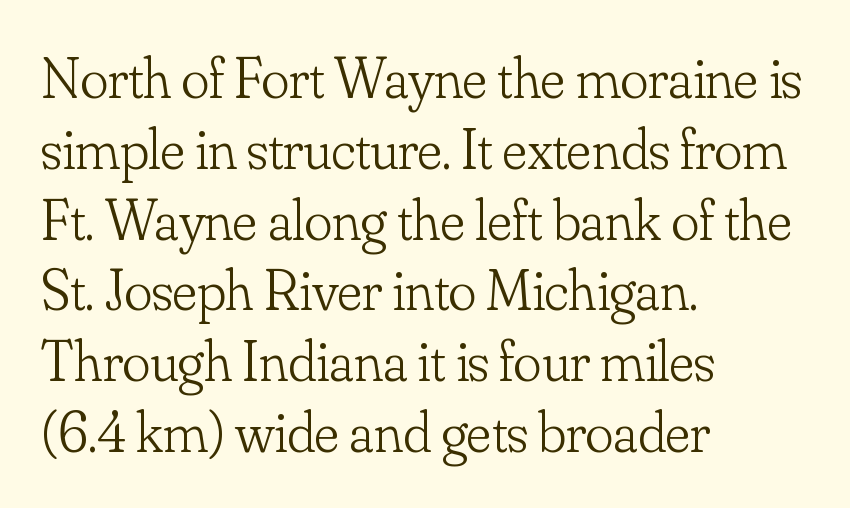
{"serif": "yes", "italic": "no", "bold": "no", "weight": "light", "width": "normal", "stroke_contrast": "low", "x_height": "small", "monospaced": "no", "underline": "no", "align": "left", "line_spacing_ratio": 1.22, "letter_spacing": "normal", "letter_spacing_em": 0.0, "glyph_px": 58}
